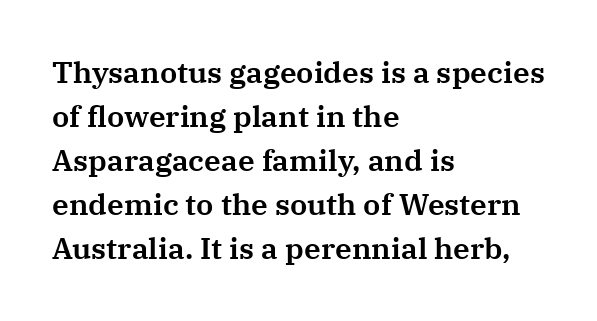
The rendering uses a moderate line-height, typical for paragraphs. Visually the block forms a straight wall on the left and a jagged coastline on the right. The letters sit at their default tracking, neither squeezed nor spread. The passage shown is typed in a proportional face where columns would drift. Stroke terminals: seriffed. Letters rest on an invisible, unmarked baseline.
